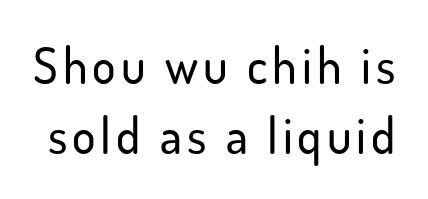
The image shows 49 px sans-serif type, upright; set normal line spacing (1.42x), not underlined; low stroke contrast and a small x-height.
